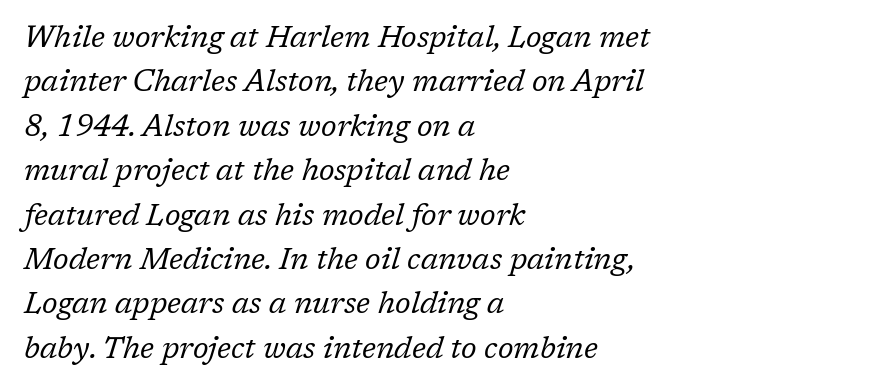
The image shows 30 px regular-weight serif type, italic (leaning right); set left-aligned, normal line spacing (1.48x), normal letter spacing, not underlined; low stroke contrast and a medium x-height.
